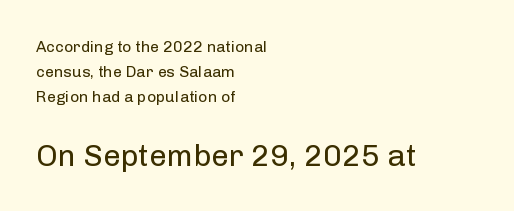
Q: Is the text bold? A: No.
Q: Is the text italic (slanted)? A: No, it is upright.
Q: Is the typeface a serif or a sans-serif typeface? A: Sans-serif.
Q: Is the text underlined? A: No.
Q: How is the paragraph aligned? A: Left-aligned.
Q: Is the spacing between letters normal or unusually wide? A: Normal.
Q: Is the spacing between lines tight, normal or loose? A: Normal.
Q: Which block of text is set in a larger size, the first (top) or the second (bottom)? A: The second (bottom) one.
Q: Width (condensed, normal, or wide)? A: Normal.
Q: Stroke contrast? A: Low.
Q: x-height? A: Medium.
Q: Monospaced? A: No.
